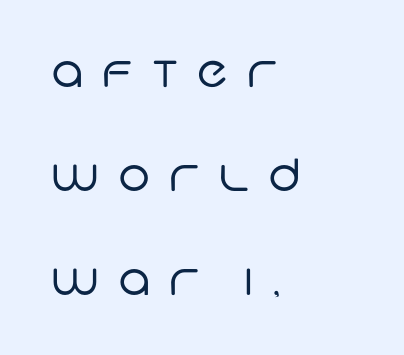
Reading down the block, your eye returns to a fixed left position each line. On a weight scale, this lands at 450 or below. A typesetter would call this proportional, since set widths differ per character. Caption: expanded tracking, letters set apart. Regarding leading, the lines here are spaced well apart.
